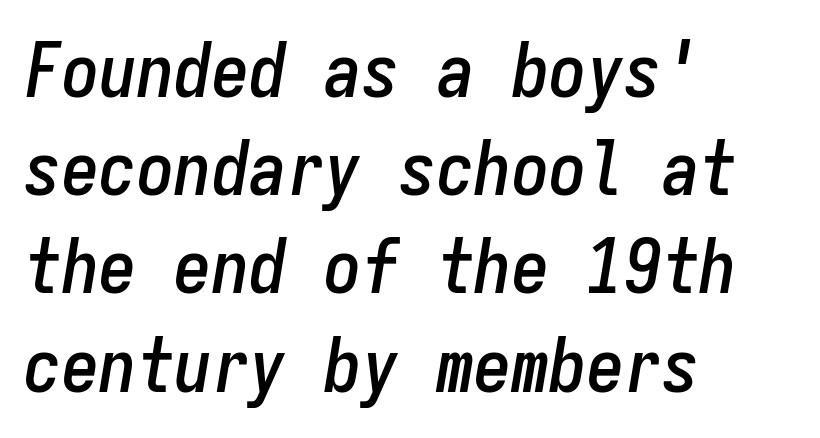
{"italic": "yes", "lean": "right", "slant_degrees": 9, "width": "condensed", "stroke_contrast": "low", "x_height": "medium", "monospaced": "yes", "underline": "no", "align": "left", "line_spacing": "normal", "line_spacing_ratio": 1.31, "letter_spacing": "normal", "letter_spacing_em": 0.0, "glyph_px": 75}
